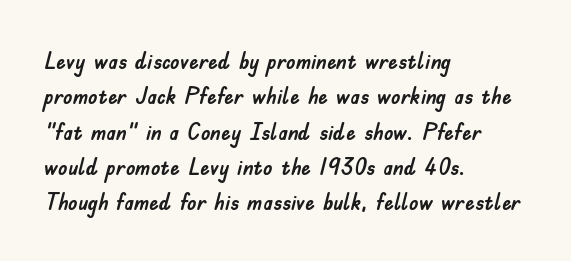
The passage shown stacks its lines at a standard gap. No extra tracking has been applied to these lines. Compared with a centered layout, this one pins lines to the left instead. The area under the type is left untouched.
